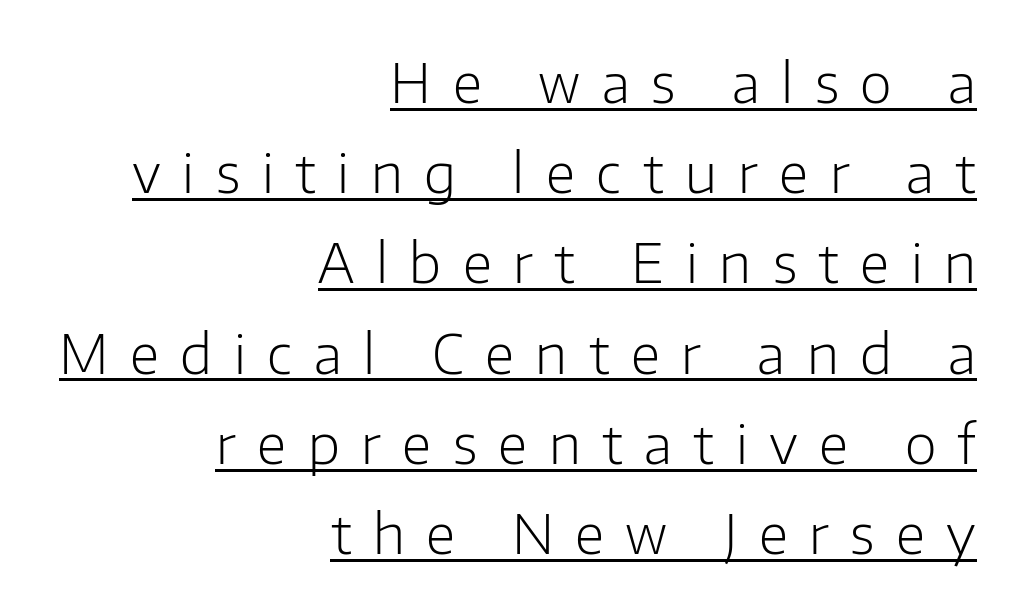
Each letter keeps its own natural width here, so spacing adapts to shape. The lettering holds an erect, upright posture throughout. Honestly, the row spacing looks completely unremarkable. The weight would be labelled regular, book, light, or lighter still. Caption: multi-line text, flush right, ragged left. Does extra space separate the letters? Yes, quite a lot of it.
